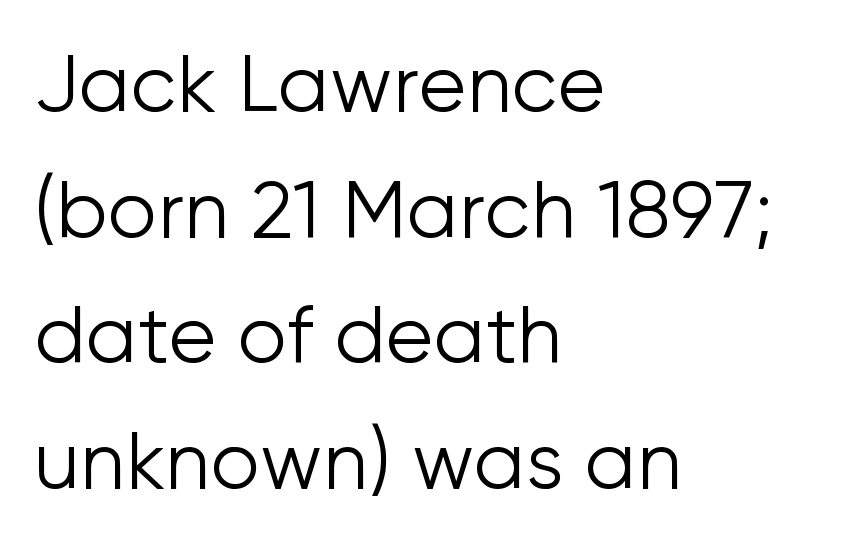
{"serif": "no", "italic": "no", "bold": "no", "weight": "light", "width": "normal", "stroke_contrast": "low", "x_height": "medium", "monospaced": "no", "underline": "no", "align": "left", "line_spacing": "normal", "line_spacing_ratio": 1.59, "letter_spacing": "normal", "letter_spacing_em": 0.0, "glyph_px": 79}
